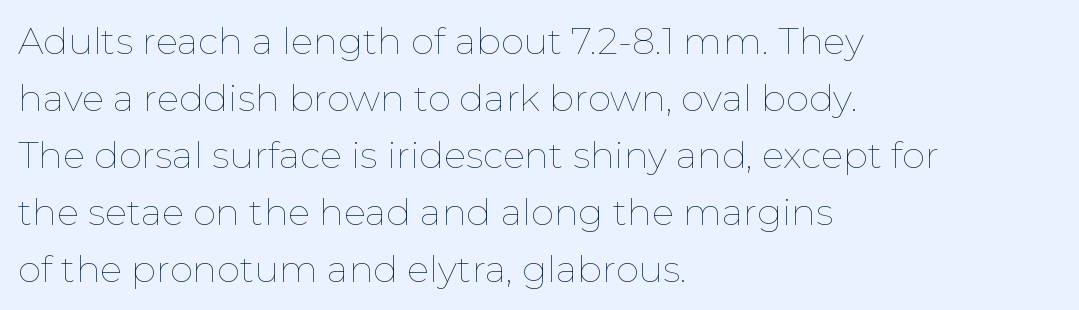
This block has exactly the height ordinary leading produces. The face used here is proportionally spaced, like ordinary book or web type. The gap between lines stays unmarked. You could call the tracking neutral — neither tight nor loose. One-word summary of the alignment: left.
